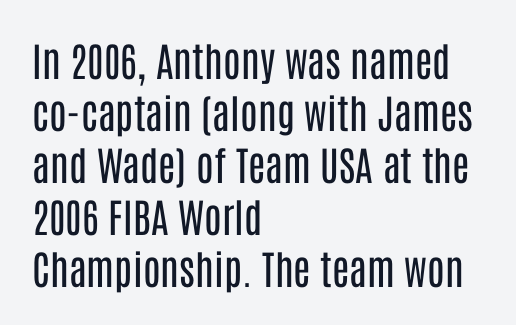
Q: Is the text bold? A: No.
Q: Is the text italic (slanted)? A: No, it is upright.
Q: Is the typeface a serif or a sans-serif typeface? A: Sans-serif.
Q: Is the text underlined? A: No.
Q: How is the paragraph aligned? A: Left-aligned.
Q: Is the spacing between letters normal or unusually wide? A: Normal.
Q: Is the spacing between lines tight, normal or loose? A: Normal.
Q: Width (condensed, normal, or wide)? A: Condensed.
Q: Stroke contrast? A: Low.
Q: x-height? A: Large.
Q: Monospaced? A: No.
